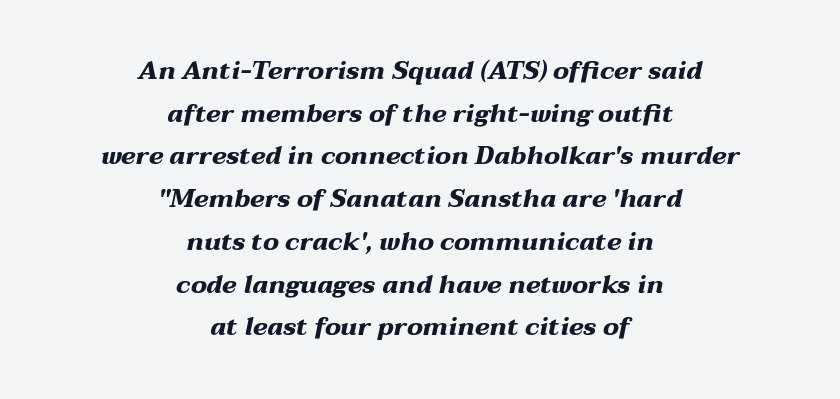
{"italic": "yes", "lean": "right", "slant_degrees": 12, "bold": "yes", "underline": "no", "align": "center", "line_spacing_ratio": 1.71, "letter_spacing": "normal", "letter_spacing_em": 0.0, "glyph_px": 25}
